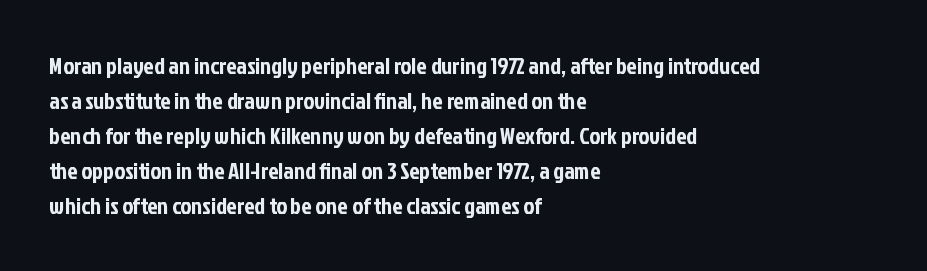
Left-aligned paragraph, ragged on the right. This sample uses an upright cut, with every glyph sitting square on the baseline. Only glyphs here, with clear space below each row. In terms of letterspacing, this is plain default setting. The line-height multiplier appears to be the usual default.
